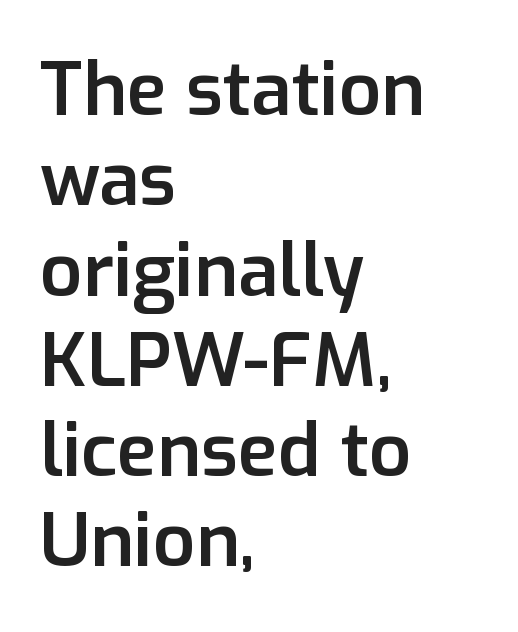
{"serif": "no", "italic": "no", "bold": "semi", "weight": "semibold", "width": "normal", "stroke_contrast": "low", "x_height": "medium", "monospaced": "no", "underline": "no", "align": "left", "line_spacing_ratio": 1.22, "letter_spacing": "normal", "letter_spacing_em": 0.0, "glyph_px": 74}
